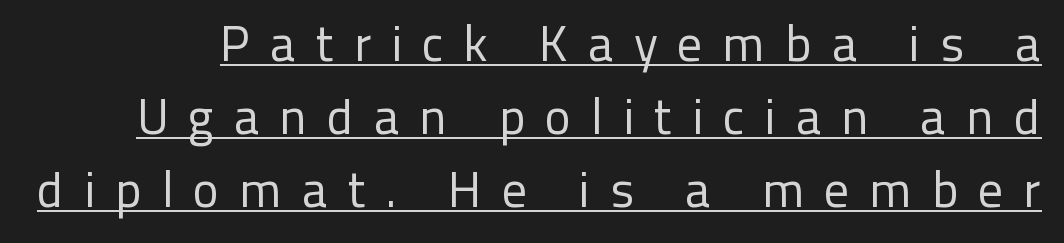
The image shows 50 px regular-weight sans-serif type, upright; set normal line spacing (1.46x), unusually wide letter spacing (+0.39 em), underlined; low stroke contrast and a medium x-height.
